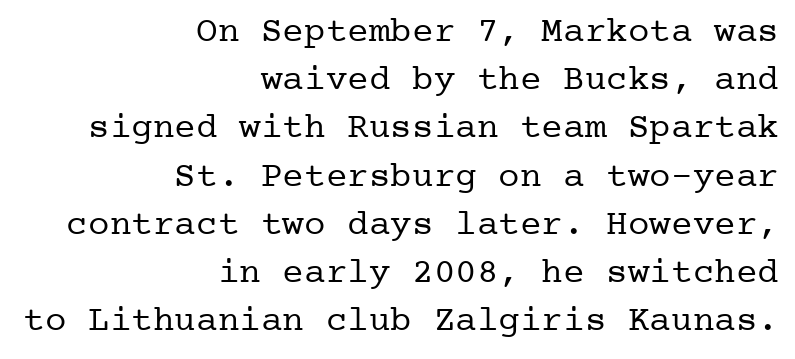
{"serif": "yes", "italic": "no", "bold": "no", "weight": "regular", "width": "normal", "stroke_contrast": "low", "x_height": "medium", "underline": "no", "align": "right", "line_spacing": "normal", "line_spacing_ratio": 1.34, "letter_spacing": "normal", "letter_spacing_em": 0.0, "glyph_px": 36}
